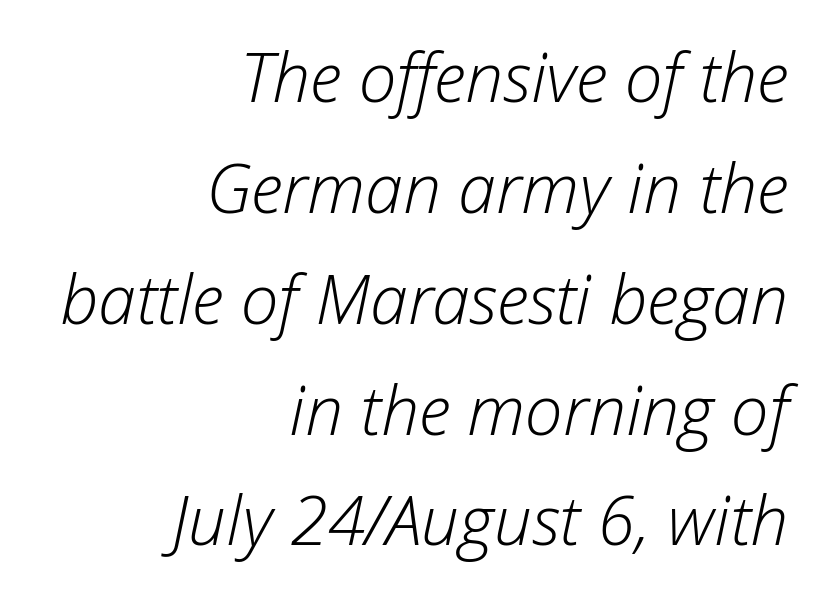
Spacing verdict: proportional, widths tailored to each character. The line-height multiplier appears to be the usual default. The specimen reads as italic at a glance. The rendering anchors every line to the right-hand side.
